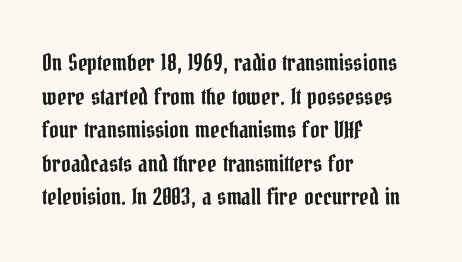
{"italic": "no", "underline": "no", "align": "left", "line_spacing": "normal", "line_spacing_ratio": 1.46, "letter_spacing": "normal", "letter_spacing_em": 0.0, "glyph_px": 23}
